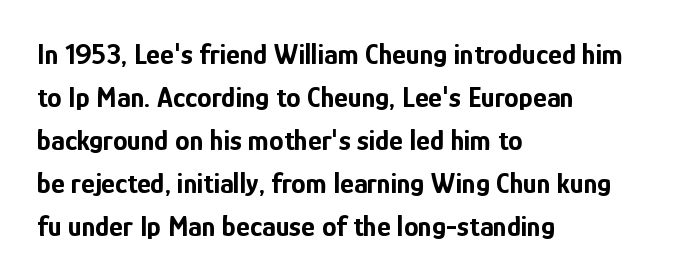
The image shows 29 px bold, condensed sans-serif type, upright; set left-aligned, normal line spacing (1.48x), normal letter spacing, not underlined; low stroke contrast and a medium x-height.
